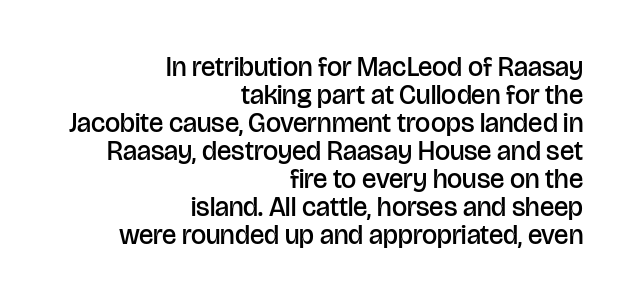
The image shows 27 px text type, upright; set right-aligned, tight line spacing (1.04x), normal letter spacing, not underlined.
